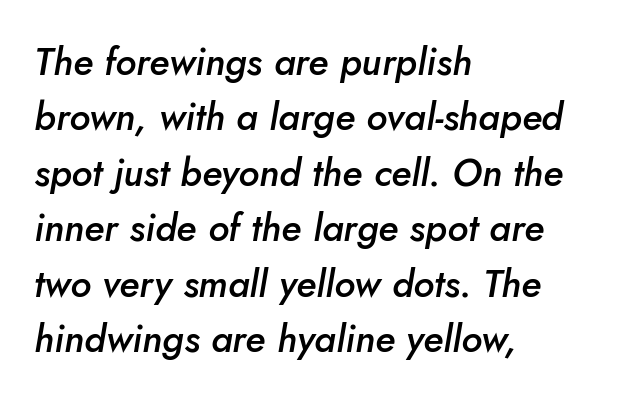
Q: Is the text bold? A: Semi-bold.
Q: Is the text italic (slanted)? A: Yes, it leans right by about 5 degrees.
Q: Is the text underlined? A: No.
Q: How is the paragraph aligned? A: Left-aligned.
Q: Is the spacing between letters normal or unusually wide? A: Normal.
Q: Is the spacing between lines tight, normal or loose? A: Normal.
Q: Width (condensed, normal, or wide)? A: Normal.
Q: Stroke contrast? A: Low.
Q: x-height? A: Small.
Q: Monospaced? A: No.
